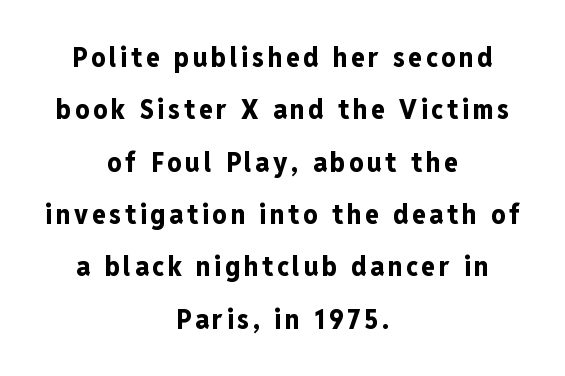
The image shows 28 px bold, condensed sans-serif type, upright; set centered, line spacing 1.87x, not underlined; low stroke contrast and a medium x-height.
